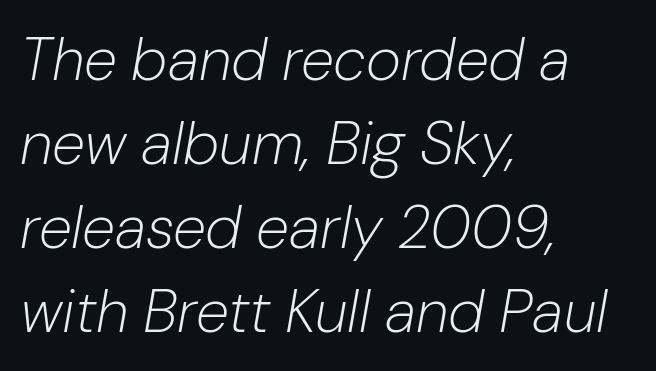
The image shows 60 px light type, italic (leaning right); set left-aligned, normal line spacing (1.4x), normal letter spacing, not underlined; low stroke contrast and a medium x-height.
